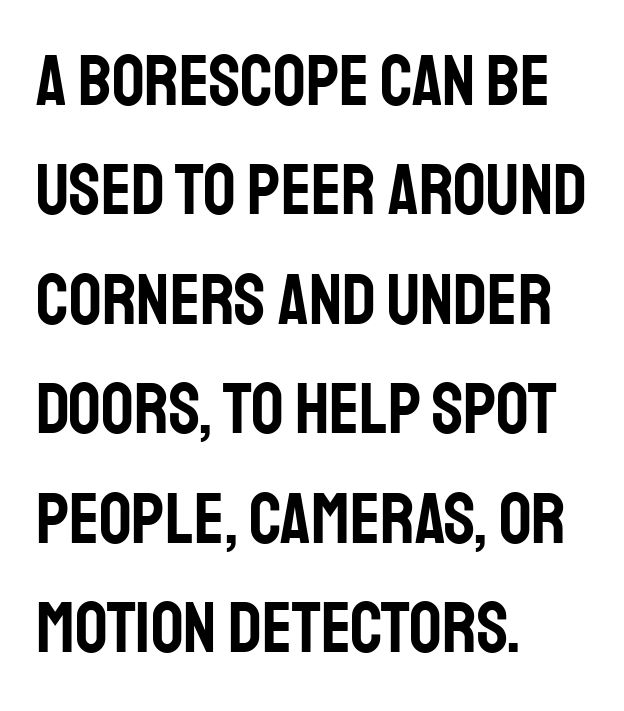
The image shows 72 px condensed sans-serif type, upright; set left-aligned, normal line spacing (1.52x), normal letter spacing, not underlined; low stroke contrast and a large x-height.
